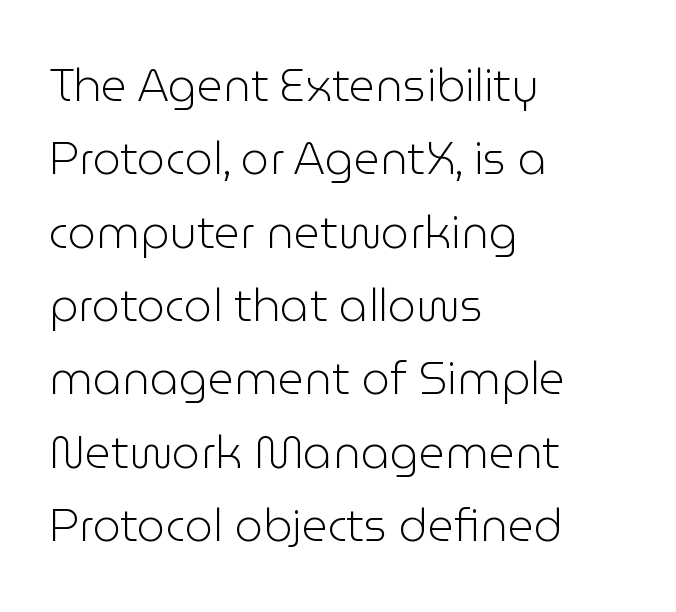
Q: Is the text bold? A: No.
Q: Is the text italic (slanted)? A: No, it is upright.
Q: Is the typeface a serif or a sans-serif typeface? A: Sans-serif.
Q: Is the text underlined? A: No.
Q: How is the paragraph aligned? A: Left-aligned.
Q: Is the spacing between letters normal or unusually wide? A: Normal.
Q: Is the spacing between lines tight, normal or loose? A: Normal.
Q: Width (condensed, normal, or wide)? A: Normal.
Q: Stroke contrast? A: Low.
Q: x-height? A: Medium.
Q: Monospaced? A: No.
